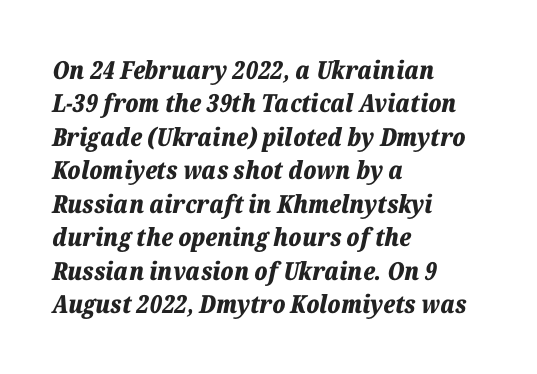
The foot of each line stays bare and open. Chunky letters — that's bold for sure. The face used here is rendered with its standard letterfit. Tall strokes in this sample are angled rather than plumb. These lines sit exactly where default settings would place them.
